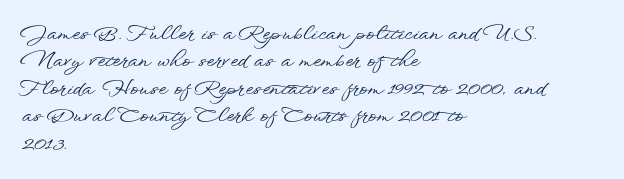
{"underline": "no", "align": "left", "line_spacing": "normal", "line_spacing_ratio": 1.37, "letter_spacing": "normal", "letter_spacing_em": 0.0, "glyph_px": 20}
